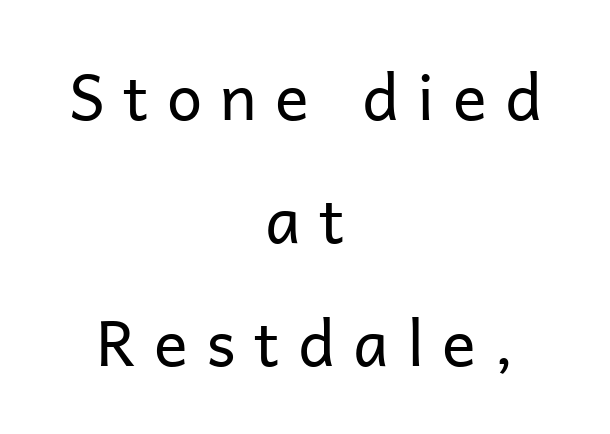
Q: Is the text bold? A: No.
Q: Is the text italic (slanted)? A: No, it is upright.
Q: Is the typeface a serif or a sans-serif typeface? A: Sans-serif.
Q: Is the text underlined? A: No.
Q: How is the paragraph aligned? A: Centered.
Q: Is the spacing between letters normal or unusually wide? A: Unusually wide.
Q: Is the spacing between lines tight, normal or loose? A: Loose.
Q: Width (condensed, normal, or wide)? A: Normal.
Q: Stroke contrast? A: Low.
Q: x-height? A: Medium.
Q: Monospaced? A: No.
